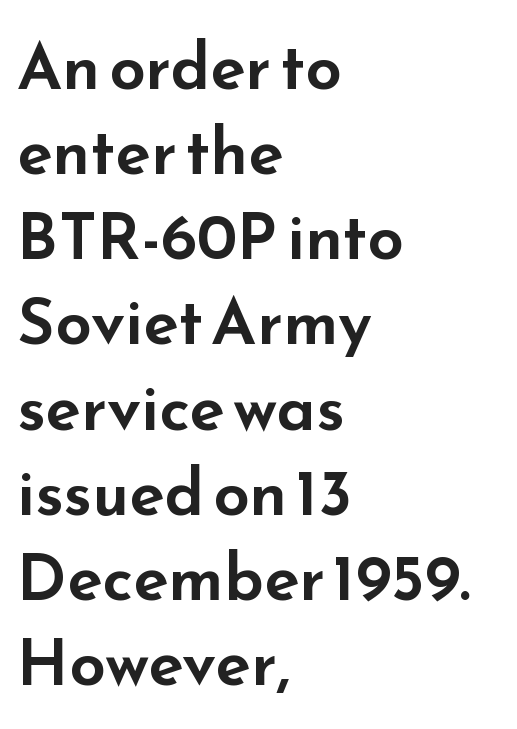
Q: Is the text italic (slanted)? A: No, it is upright.
Q: Is the typeface a serif or a sans-serif typeface? A: Sans-serif.
Q: Is the text underlined? A: No.
Q: How is the paragraph aligned? A: Left-aligned.
Q: Is the spacing between letters normal or unusually wide? A: Normal.
Q: Is the spacing between lines tight, normal or loose? A: Normal.
Q: Width (condensed, normal, or wide)? A: Wide.
Q: Stroke contrast? A: Low.
Q: x-height? A: Small.
Q: Monospaced? A: No.
